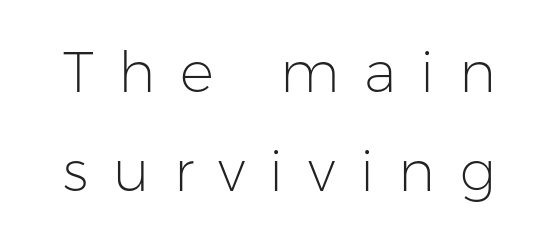
This sample has the flowing, uneven cadence of proportional lettering. Stroke mass is kept to a normal reading level or below. Glance below the letters and you will spot only blank space. Unlike italic type, these characters show no tilt at all. The line texture is sparse and dotted thanks to wide tracking.
